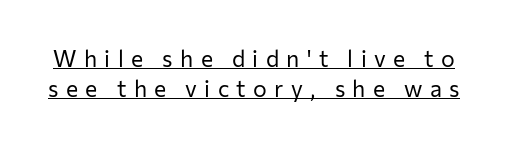
{"italic": "no", "bold": "no", "underline": "yes", "line_spacing": "normal", "line_spacing_ratio": 1.31, "letter_spacing": "wide", "letter_spacing_em": 0.32, "glyph_px": 23}
